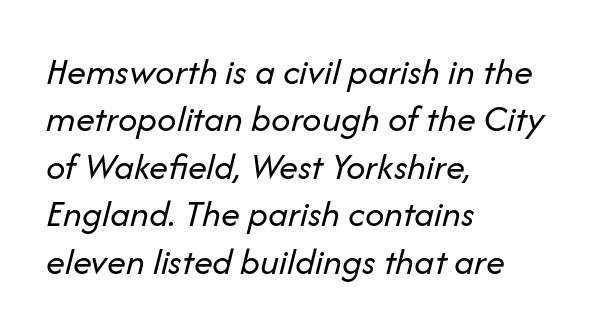
Q: Is the text bold? A: No.
Q: Is the text italic (slanted)? A: Yes, it leans right by about 14 degrees.
Q: Is the text underlined? A: No.
Q: How is the paragraph aligned? A: Left-aligned.
Q: Is the spacing between letters normal or unusually wide? A: Normal.
Q: Is the spacing between lines tight, normal or loose? A: Normal.
Q: Width (condensed, normal, or wide)? A: Normal.
Q: Stroke contrast? A: Low.
Q: x-height? A: Medium.
Q: Monospaced? A: No.
